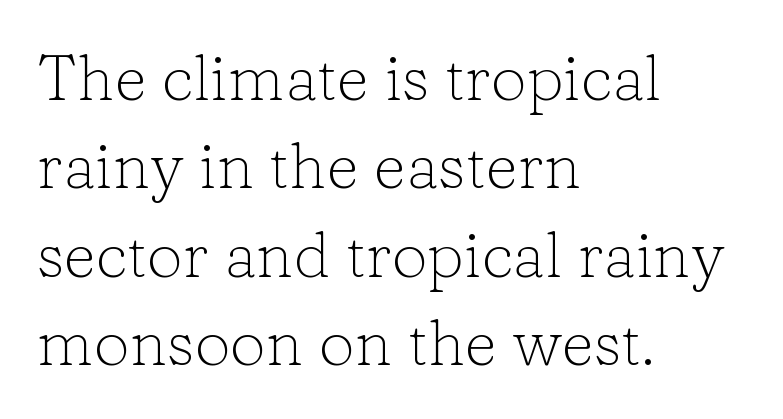
{"serif": "yes", "italic": "no", "bold": "no", "weight": "light", "width": "normal", "stroke_contrast": "low", "x_height": "medium", "monospaced": "no", "underline": "no", "align": "left", "line_spacing": "normal", "line_spacing_ratio": 1.38, "letter_spacing": "normal", "letter_spacing_em": 0.0, "glyph_px": 64}
